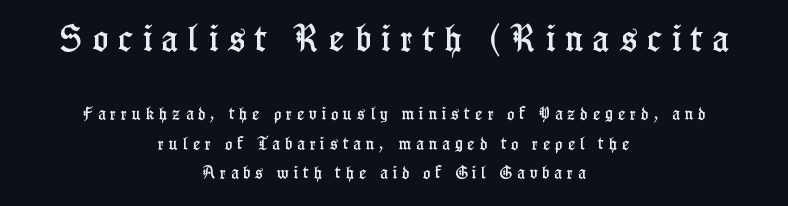
Note: serifs present on the glyphs. Typeset on center — no edge is straight. Here the designer chose a conventional face with non-uniform glyph widths. This sample uses an upright cut, with every glyph sitting square on the baseline. The gap between lines stays unmarked. The passage shown stacks its lines with a broad gap.
